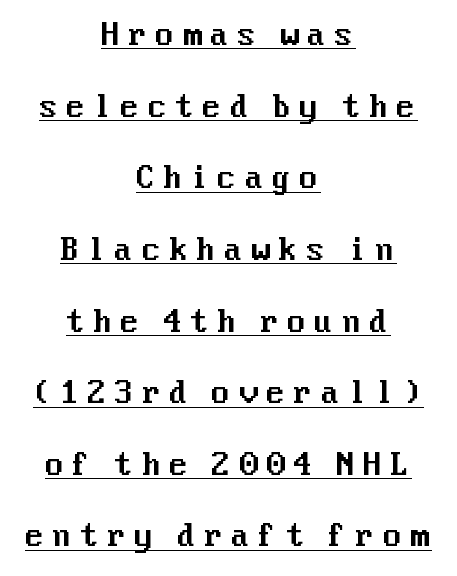
The type sits square on the baseline with zero lean. Underline: present. This is sans-serif lettering, the kind often seen on screens and signage. The tracking reads as deliberately expanded to a designer's eye. You could fit nearly another row in the gap between these rows.
